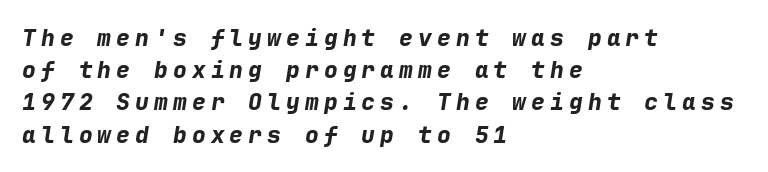
{"italic": "yes", "lean": "right", "slant_degrees": 9, "bold": "yes", "underline": "no", "align": "left", "line_spacing": "normal", "line_spacing_ratio": 1.4, "letter_spacing": "wide", "letter_spacing_em": 0.22, "glyph_px": 23}
